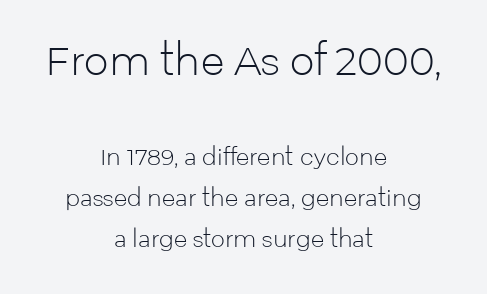
Q: Is the text bold? A: No.
Q: Is the text italic (slanted)? A: No, it is upright.
Q: Is the typeface a serif or a sans-serif typeface? A: Sans-serif.
Q: Is the text underlined? A: No.
Q: How is the paragraph aligned? A: Centered.
Q: Is the spacing between letters normal or unusually wide? A: Normal.
Q: Which block of text is set in a larger size, the first (top) or the second (bottom)? A: The first (top) one.
Q: Width (condensed, normal, or wide)? A: Normal.
Q: Stroke contrast? A: Low.
Q: x-height? A: Medium.
Q: Monospaced? A: No.
